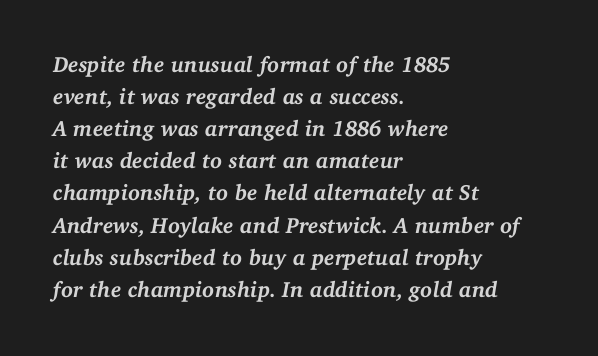
The image shows 22 px bold type, italic (leaning right); set left-aligned, normal line spacing (1.46x), normal letter spacing, not underlined.
